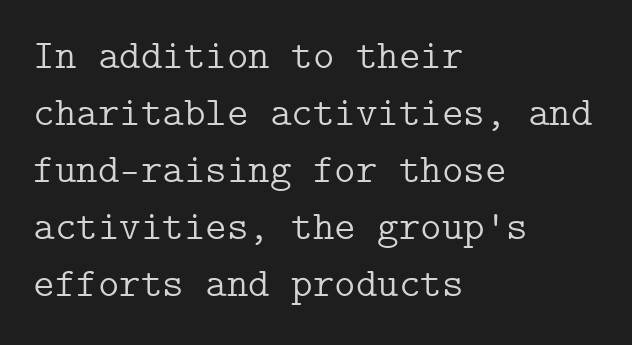
Q: Is the text bold? A: No.
Q: Is the text italic (slanted)? A: No, it is upright.
Q: Is the typeface a serif or a sans-serif typeface? A: Serif.
Q: Is the text underlined? A: No.
Q: How is the paragraph aligned? A: Left-aligned.
Q: Is the spacing between letters normal or unusually wide? A: Normal.
Q: Is the spacing between lines tight, normal or loose? A: Normal.
Q: Width (condensed, normal, or wide)? A: Normal.
Q: Stroke contrast? A: Low.
Q: x-height? A: Medium.
